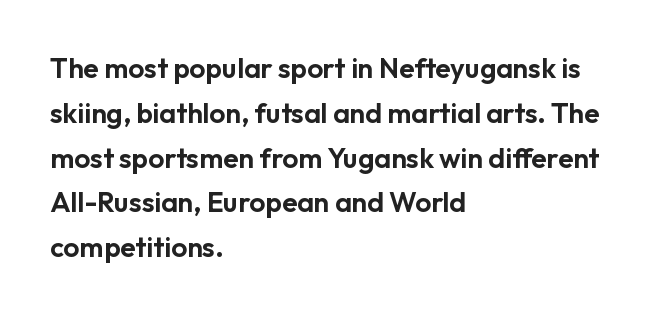
Letterform terminals end flat and unadorned throughout the passage. Here the glyphs are tracked normally, forming tight word shapes. Each row of text sits above clean, open space. Tall strokes in this sample are plumb rather than angled.
